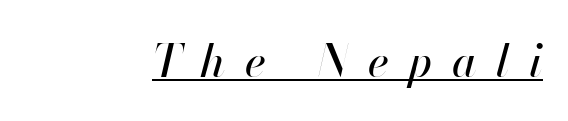
Glance below the letters and you will spot a drawn line. Is the letter spacing exaggerated? Yes — the characters are pushed far apart. Is the type slanted? Yes — the strokes lean at a clear angle. Varying glyph widths throughout — classic text-font behaviour.
